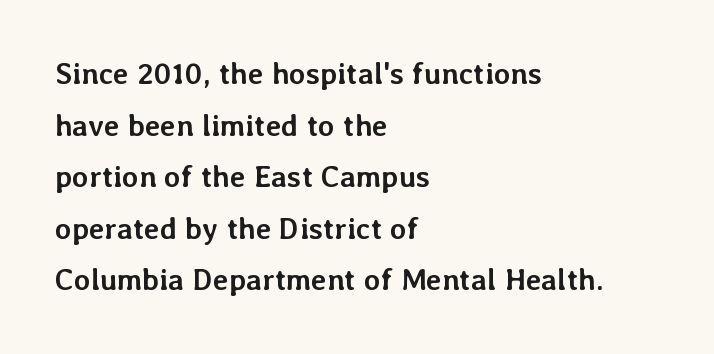
{"italic": "no", "bold": "yes", "weight": "semibold", "width": "normal", "stroke_contrast": "low", "x_height": "medium", "monospaced": "no", "underline": "no", "align": "left", "line_spacing_ratio": 1.72, "letter_spacing": "normal", "letter_spacing_em": 0.0, "glyph_px": 30}
